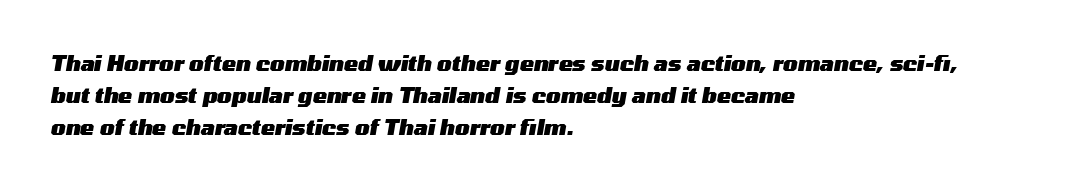
{"italic": "yes", "lean": "right", "slant_degrees": 10, "bold": "yes", "underline": "no", "align": "left", "line_spacing": "normal", "line_spacing_ratio": 1.53, "letter_spacing": "normal", "letter_spacing_em": 0.0, "glyph_px": 21}
